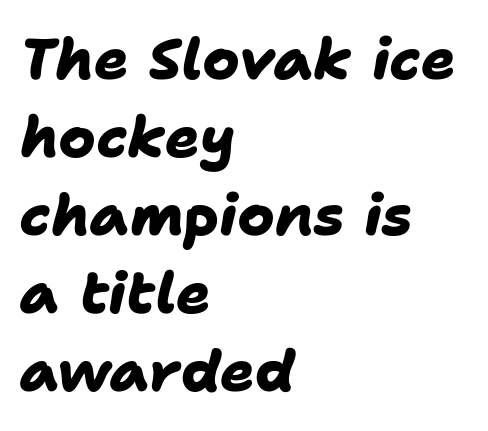
The image shows 57 px heavy sans-serif type; set left-aligned, normal line spacing (1.37x), normal letter spacing, not underlined; low stroke contrast and a medium x-height.
